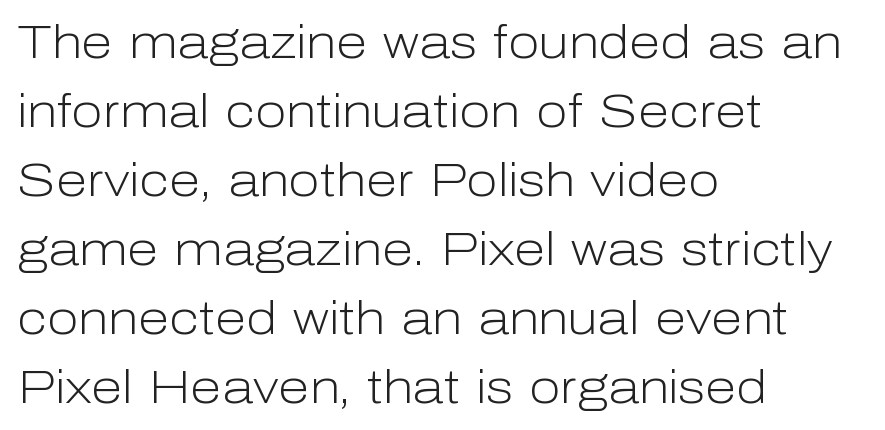
The image shows 46 px light sans-serif type, upright; set left-aligned, normal line spacing (1.5x), normal letter spacing, not underlined; low stroke contrast and a medium x-height.
